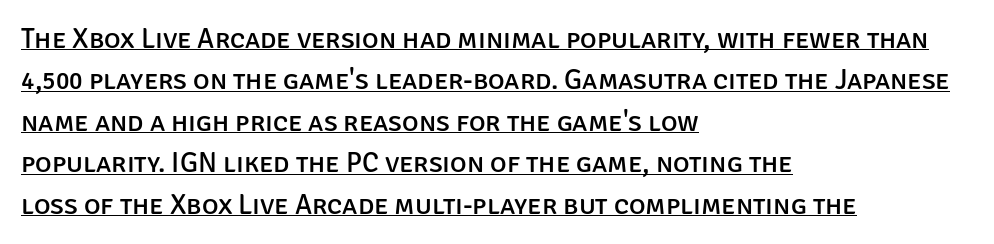
Q: Is the text italic (slanted)? A: No, it is upright.
Q: Is the typeface a serif or a sans-serif typeface? A: Sans-serif.
Q: Is the text underlined? A: Yes.
Q: How is the paragraph aligned? A: Left-aligned.
Q: Is the spacing between letters normal or unusually wide? A: Normal.
Q: Is the spacing between lines tight, normal or loose? A: Normal.
Q: Width (condensed, normal, or wide)? A: Normal.
Q: Stroke contrast? A: Low.
Q: x-height? A: Large.
Q: Monospaced? A: No.
